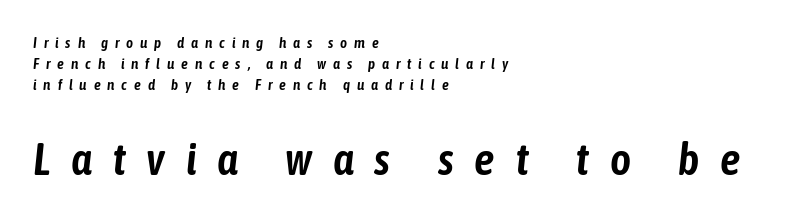
Q: Is the text italic (slanted)? A: Yes, it leans right by about 6 degrees.
Q: Is the text underlined? A: No.
Q: How is the paragraph aligned? A: Left-aligned.
Q: Is the spacing between letters normal or unusually wide? A: Unusually wide.
Q: Is the spacing between lines tight, normal or loose? A: Normal.
Q: Which block of text is set in a larger size, the first (top) or the second (bottom)? A: The second (bottom) one.
Q: Width (condensed, normal, or wide)? A: Condensed.
Q: Stroke contrast? A: Low.
Q: x-height? A: Medium.
Q: Monospaced? A: No.
